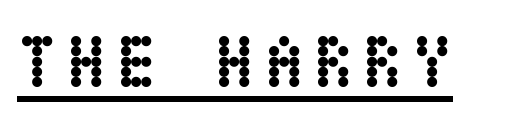
Like a heading marked for emphasis, these lines bear an underscore. These lines carry a lot of weight — the face is fully bold. Unlike italic type, these characters show no tilt at all.
